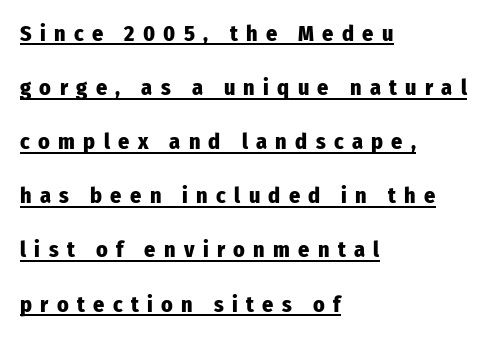
Q: Is the text bold? A: Yes.
Q: Is the text italic (slanted)? A: No, it is upright.
Q: Is the text underlined? A: Yes.
Q: How is the paragraph aligned? A: Left-aligned.
Q: Is the spacing between letters normal or unusually wide? A: Unusually wide.
Q: Is the spacing between lines tight, normal or loose? A: Loose.
